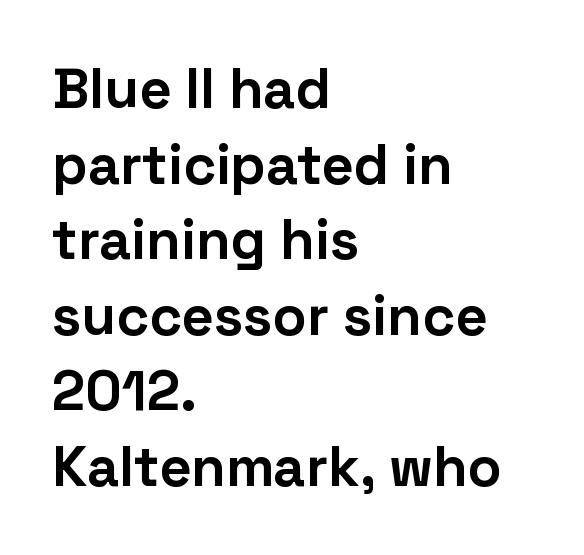
Thick stems and heavy bowls — unmistakably bold. Do the characters align in a grid? No, the font is proportional. The typesetter chose a ragged-right arrangement here. The passage shown is not underscored anywhere. There is no visible air inserted between adjacent glyphs. The passage shown is typeset with a sans-serif family.
